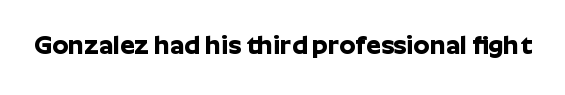
Only glyphs here, with clear space below each row. Rendered with straight, roman letterforms. The glyphs have the mass of a bold cut. Observe the ordinary spacing: letters are neighbours, not strangers.
